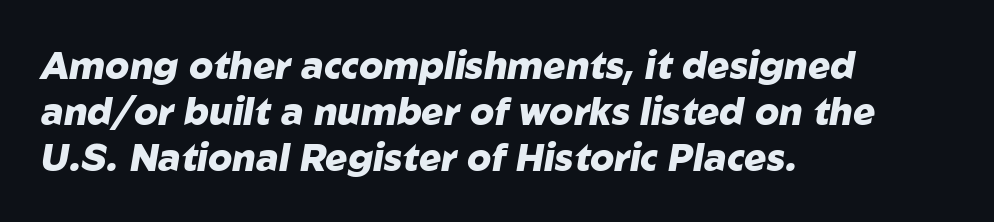
Q: Is the text bold? A: Yes.
Q: Is the text italic (slanted)? A: Yes, it leans right by about 10 degrees.
Q: Is the text underlined? A: No.
Q: How is the paragraph aligned? A: Left-aligned.
Q: Is the spacing between letters normal or unusually wide? A: Normal.
Q: Is the spacing between lines tight, normal or loose? A: Normal.
Q: Width (condensed, normal, or wide)? A: Normal.
Q: Stroke contrast? A: Low.
Q: x-height? A: Medium.
Q: Monospaced? A: No.
